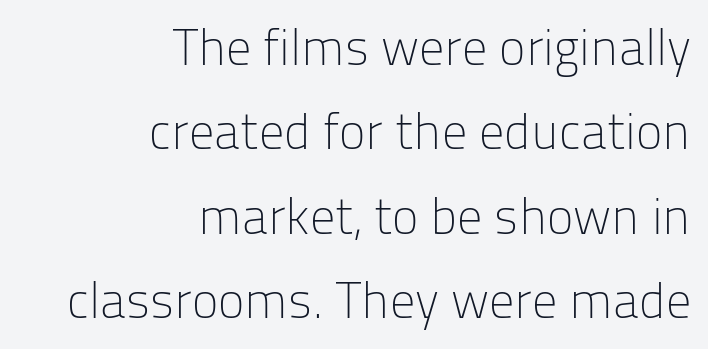
The image shows 50 px light sans-serif type, upright; set right-aligned, normal line spacing (1.69x), normal letter spacing, not underlined; low stroke contrast and a medium x-height.
